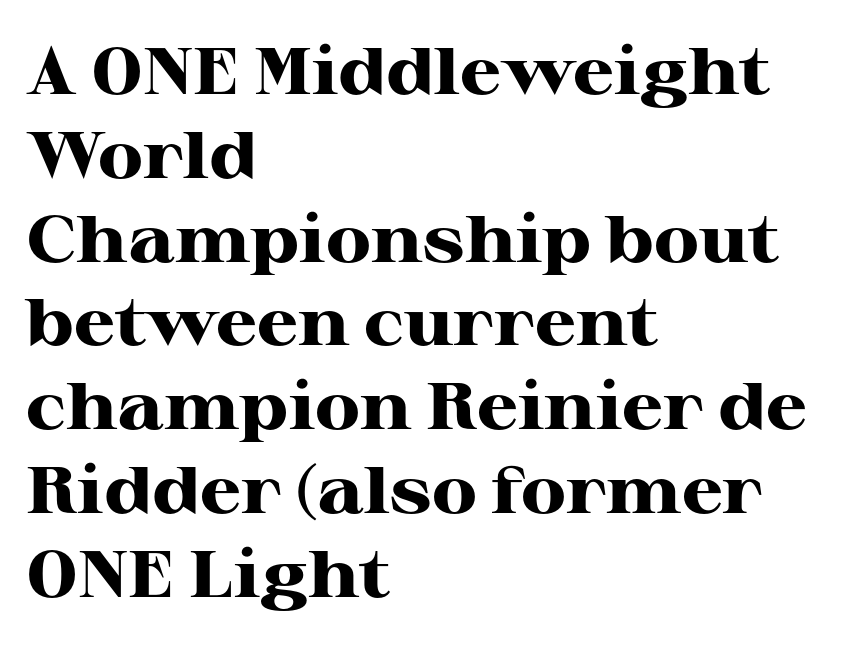
Q: Is the text bold? A: Yes.
Q: Is the text italic (slanted)? A: No, it is upright.
Q: Is the typeface a serif or a sans-serif typeface? A: Serif.
Q: Is the text underlined? A: No.
Q: How is the paragraph aligned? A: Left-aligned.
Q: Is the spacing between letters normal or unusually wide? A: Normal.
Q: Is the spacing between lines tight, normal or loose? A: Normal.
Q: Width (condensed, normal, or wide)? A: Wide.
Q: Stroke contrast? A: High.
Q: x-height? A: Medium.
Q: Monospaced? A: No.
